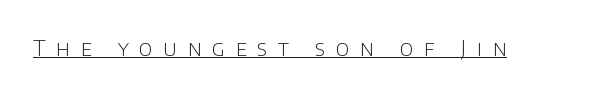
The image shows 22 px text type, upright; set unusually wide letter spacing (+0.48 em), underlined.
